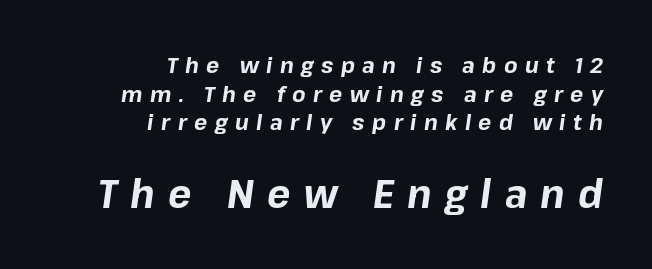
Letter spacing: wide. Characters are canted at an angle relative to the baseline's perpendicular. The lines are quadded right. The string is rendered with underlining switched off. What weight is shown? A full bold with thick strokes. Students, observe: this is what conventionally led text looks like.
